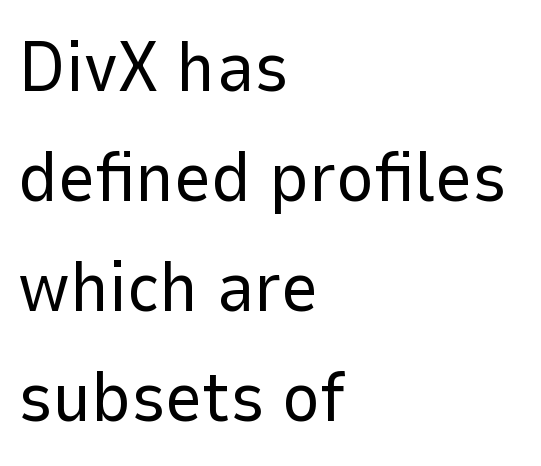
{"serif": "no", "italic": "no", "bold": "no", "weight": "regular", "width": "normal", "stroke_contrast": "low", "x_height": "medium", "monospaced": "no", "underline": "no", "align": "left", "line_spacing": "normal", "line_spacing_ratio": 1.53, "letter_spacing": "normal", "letter_spacing_em": 0.0, "glyph_px": 72}
